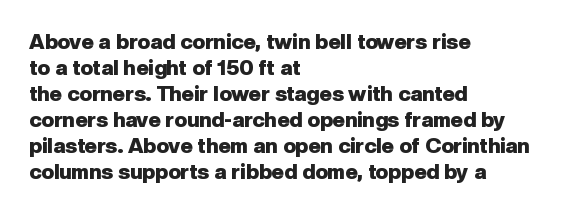
The image shows 21 px bold type, upright; set left-aligned, line spacing 1.24x, normal letter spacing, not underlined.
